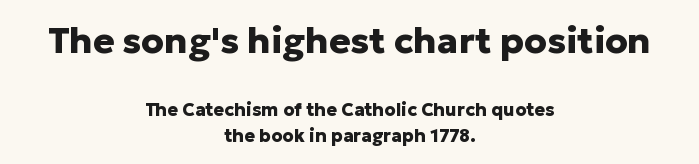
The image shows 36 px heavy sans-serif type, upright; set centered, normal line spacing (1.44x), normal letter spacing, not underlined; the first (top) block is 2.0x larger; low stroke contrast and a medium x-height.
